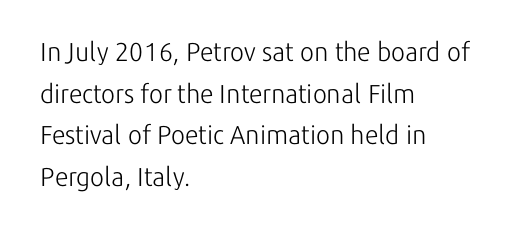
The image shows 26 px text type, upright; set left-aligned, normal line spacing (1.6x), normal letter spacing, not underlined.
